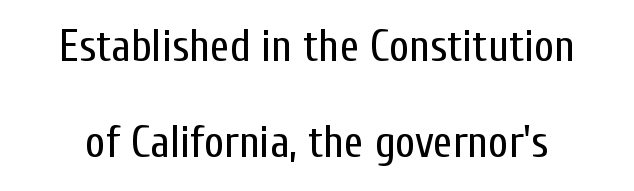
{"serif": "no", "italic": "no", "bold": "no", "weight": "regular", "width": "condensed", "stroke_contrast": "low", "x_height": "medium", "monospaced": "no", "underline": "no", "line_spacing": "loose", "line_spacing_ratio": 2.19, "letter_spacing": "normal", "letter_spacing_em": 0.0, "glyph_px": 44}
